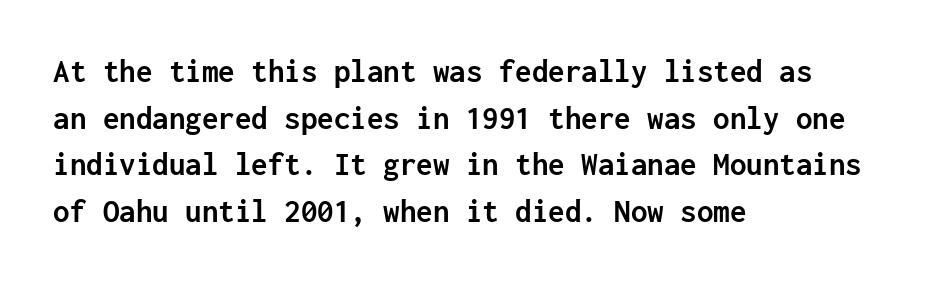
Q: Is the text bold? A: Yes.
Q: Is the text italic (slanted)? A: No, it is upright.
Q: Is the typeface a serif or a sans-serif typeface? A: Sans-serif.
Q: Is the text underlined? A: No.
Q: How is the paragraph aligned? A: Left-aligned.
Q: Is the spacing between letters normal or unusually wide? A: Normal.
Q: Is the spacing between lines tight, normal or loose? A: Normal.
Q: Width (condensed, normal, or wide)? A: Normal.
Q: Stroke contrast? A: Low.
Q: x-height? A: Medium.
Q: Monospaced? A: Yes.
